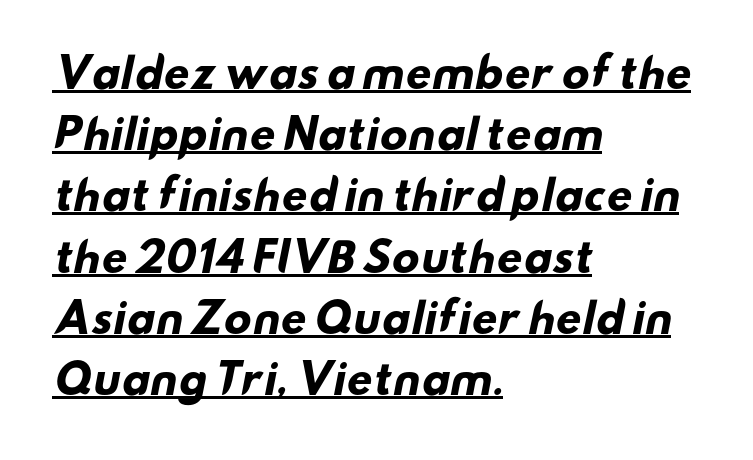
Q: Is the text bold? A: Yes.
Q: Is the typeface a serif or a sans-serif typeface? A: Sans-serif.
Q: Is the text underlined? A: Yes.
Q: How is the paragraph aligned? A: Left-aligned.
Q: Is the spacing between letters normal or unusually wide? A: Normal.
Q: Is the spacing between lines tight, normal or loose? A: Normal.
Q: Width (condensed, normal, or wide)? A: Wide.
Q: Stroke contrast? A: Low.
Q: x-height? A: Small.
Q: Monospaced? A: No.
